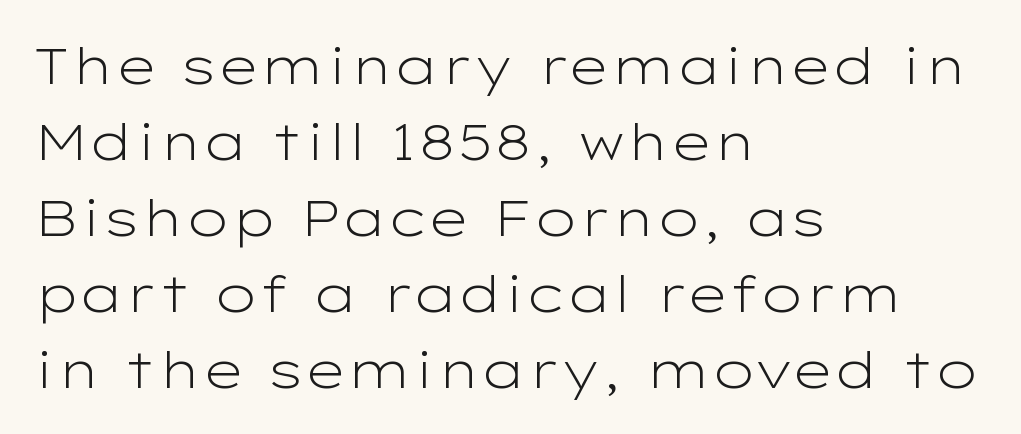
Stem width sits at or under what a default text font uses. Each word holds together tightly as a unit, with standard inter-letter gaps. One-word summary of the alignment: left. You can tell from the bare stems that sans-serif type was used.
